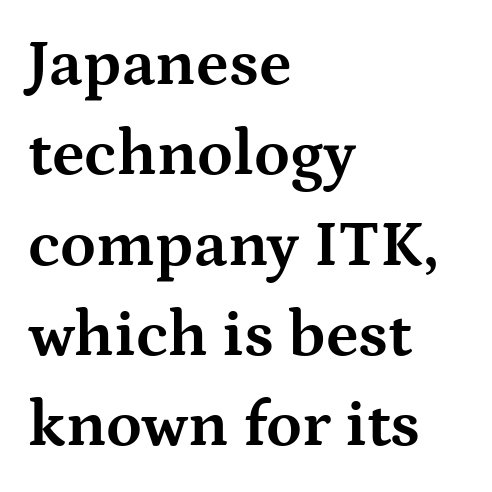
The image shows 65 px bold, wide serif type, upright; set left-aligned, normal line spacing (1.39x), normal letter spacing, not underlined; medium stroke contrast and a medium x-height.
